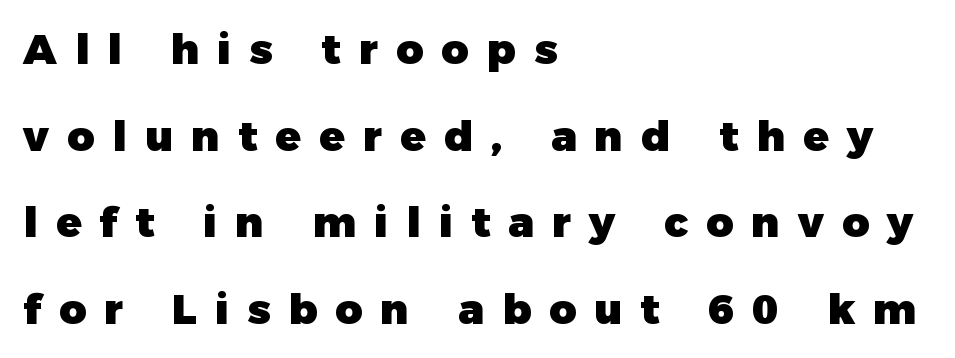
Q: Is the text bold? A: Yes.
Q: Is the text italic (slanted)? A: No, it is upright.
Q: Is the typeface a serif or a sans-serif typeface? A: Sans-serif.
Q: Is the text underlined? A: No.
Q: How is the paragraph aligned? A: Left-aligned.
Q: Is the spacing between letters normal or unusually wide? A: Unusually wide.
Q: Is the spacing between lines tight, normal or loose? A: Loose.
Q: Width (condensed, normal, or wide)? A: Normal.
Q: Stroke contrast? A: Low.
Q: x-height? A: Medium.
Q: Monospaced? A: No.
